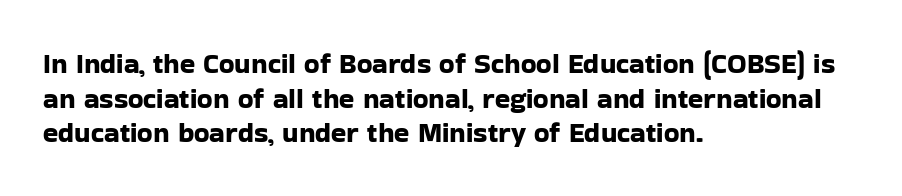
The image shows 28 px sans-serif type, upright; set left-aligned, line spacing 1.24x, normal letter spacing, not underlined; low stroke contrast and a medium x-height.
